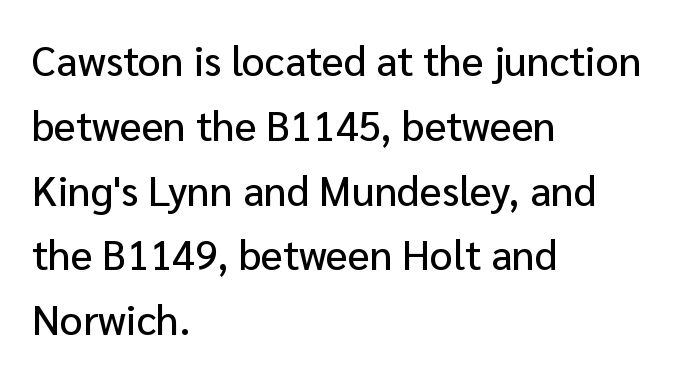
{"serif": "no", "italic": "no", "width": "normal", "stroke_contrast": "low", "x_height": "medium", "monospaced": "no", "underline": "no", "align": "left", "line_spacing": "normal", "line_spacing_ratio": 1.58, "letter_spacing": "normal", "letter_spacing_em": 0.0, "glyph_px": 41}
